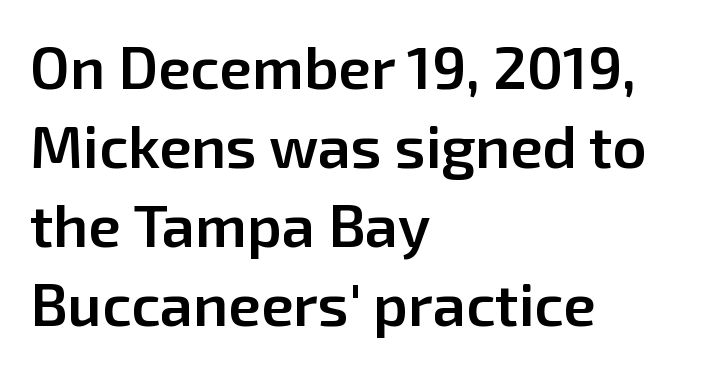
Posture: upright roman. Spacing between characters is what you'd get straight out of the box. The rendering uses a moderate line-height, typical for paragraphs. The rendering shows plain stroke endings on the letterforms — a sans-serif design.
